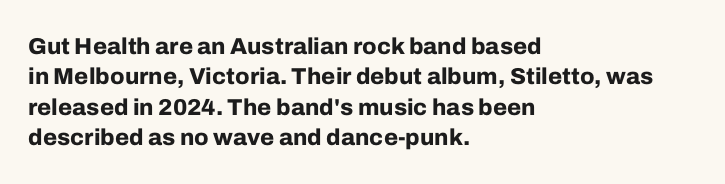
Each word holds together tightly as a unit, with standard inter-letter gaps. Typeset ragged right — the left edge is the straight one. Has an underline been added? It has not. The passage shown stacks its lines at a standard gap. A typesetter would mark this as roman, not italic. The passage shown is emphatically bold.
